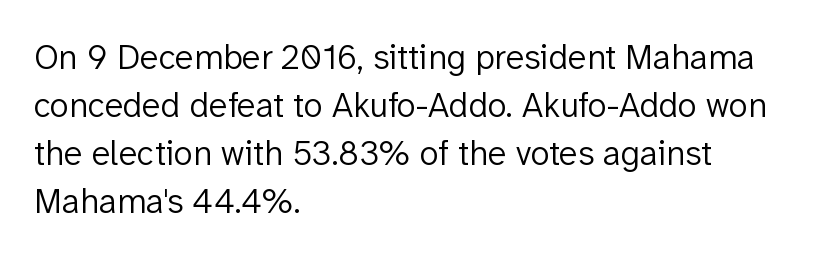
The letterforms sit shoulder to shoulder at normal distance. Notice how the stems are strictly vertical — no italics here. Decoration check: the copy has no underline. You could not count columns in this text — the font is proportionally spaced. Check where the strokes stop: nothing finishes them off — pure sans.
